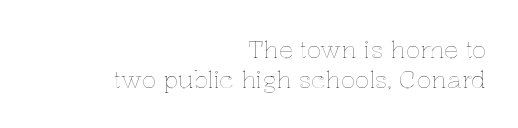
Q: Is the text italic (slanted)? A: No, it is upright.
Q: Is the text underlined? A: No.
Q: How is the paragraph aligned? A: Right-aligned.
Q: Is the spacing between letters normal or unusually wide? A: Normal.
Q: Is the spacing between lines tight, normal or loose? A: Normal.
